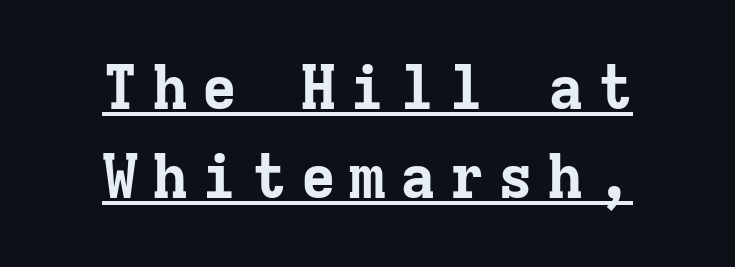
Q: Is the text bold? A: Yes.
Q: Is the text italic (slanted)? A: No, it is upright.
Q: Is the typeface a serif or a sans-serif typeface? A: Serif.
Q: Is the text underlined? A: Yes.
Q: How is the paragraph aligned? A: Centered.
Q: Is the spacing between letters normal or unusually wide? A: Unusually wide.
Q: Is the spacing between lines tight, normal or loose? A: Normal.
Q: Width (condensed, normal, or wide)? A: Normal.
Q: Stroke contrast? A: Low.
Q: x-height? A: Medium.
Q: Monospaced? A: Yes.
